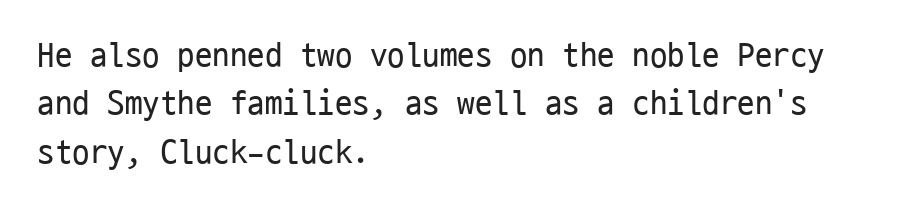
The image shows 35 px regular-weight, condensed sans-serif type, upright, monospaced; set left-aligned, normal line spacing (1.38x), normal letter spacing, not underlined; low stroke contrast and a medium x-height.
